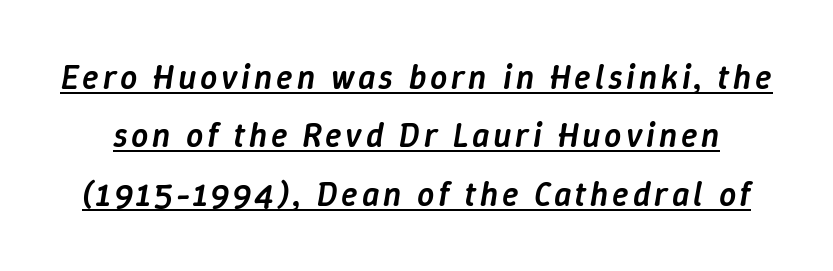
Proportional: the letters do not fall into vertical columns. A typesetter would mark this as italic. What decoration does the sample have? An underline. Bold? Not quite — semibold, heavier than regular but stopping short.
